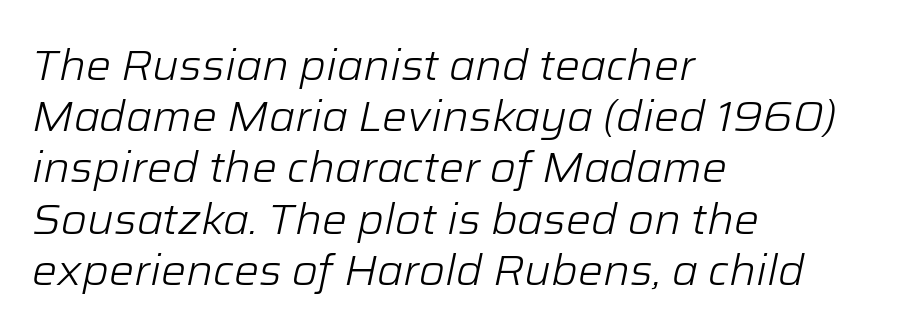
{"italic": "yes", "lean": "right", "slant_degrees": 12, "bold": "no", "weight": "light", "width": "normal", "stroke_contrast": "low", "x_height": "medium", "monospaced": "no", "underline": "no", "align": "left", "line_spacing_ratio": 1.22, "letter_spacing": "normal", "letter_spacing_em": 0.0, "glyph_px": 42}
